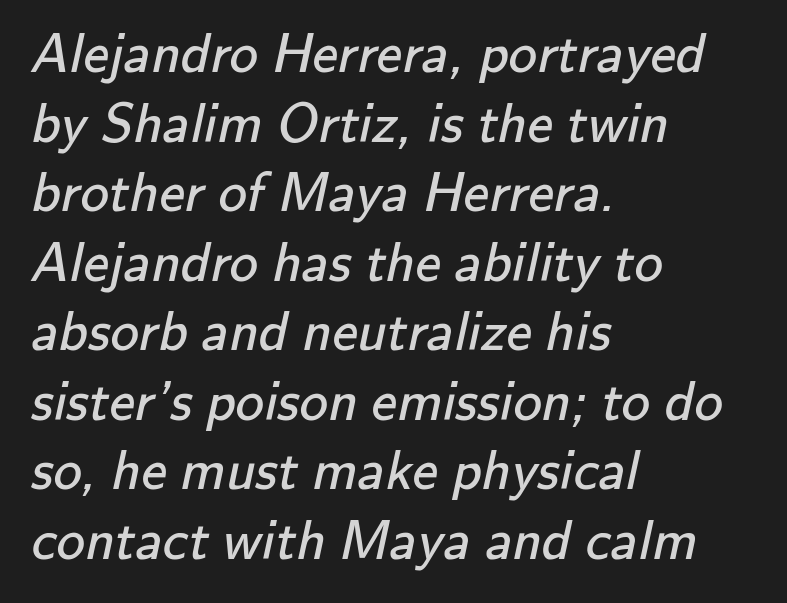
Reading down the block, your eye returns to a fixed left position each line. The face used here is rendered with its standard letterfit. Looks like regular typesetting: each glyph gets only the width it needs. Stroke mass is kept to a normal reading level or below. The text was rendered using a sans face with plain stroke endings.
